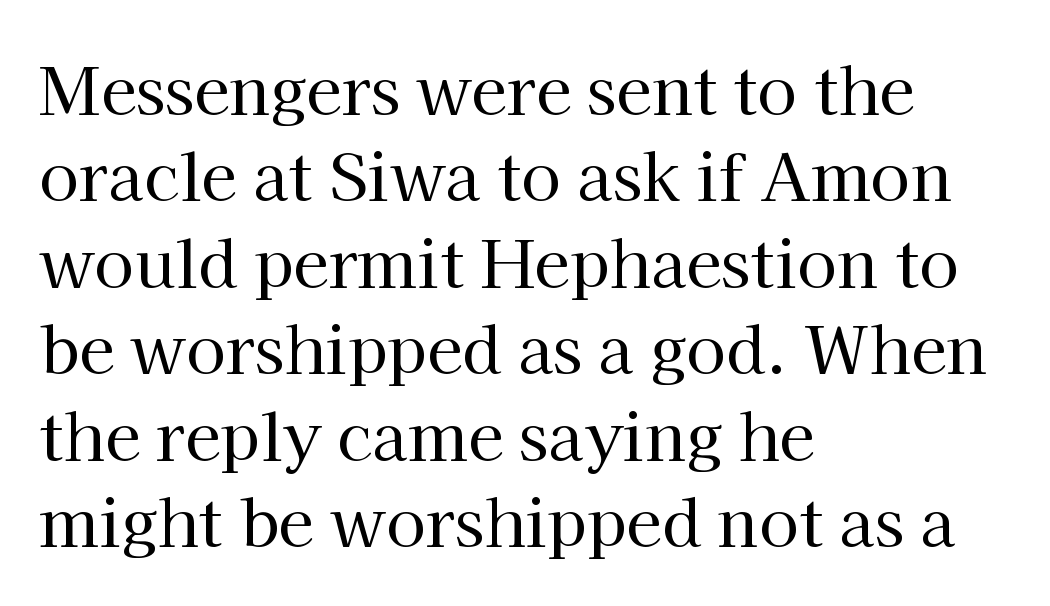
{"serif": "yes", "italic": "no", "bold": "no", "weight": "regular", "width": "normal", "stroke_contrast": "high", "x_height": "medium", "monospaced": "no", "underline": "no", "align": "left", "line_spacing": "normal", "line_spacing_ratio": 1.33, "letter_spacing": "normal", "letter_spacing_em": 0.0, "glyph_px": 65}
